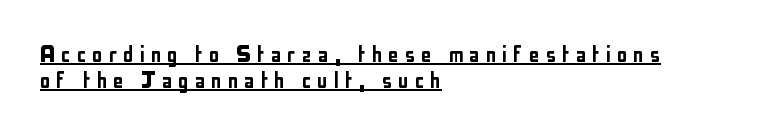
{"italic": "no", "underline": "yes", "align": "left", "line_spacing": "tight", "line_spacing_ratio": 0.96, "letter_spacing": "wide", "letter_spacing_em": 0.21, "glyph_px": 27}
